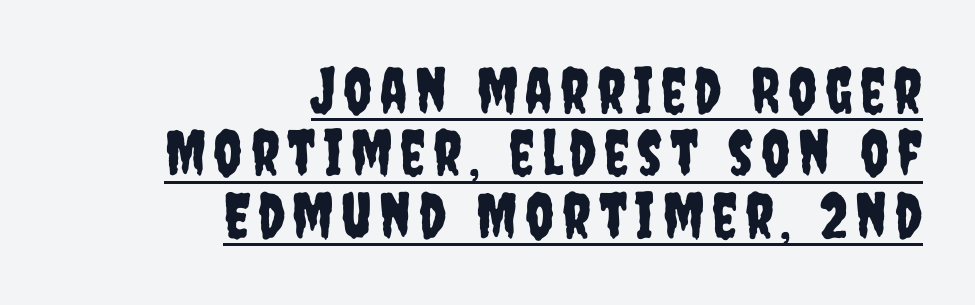
Q: Is the text italic (slanted)? A: No, it is upright.
Q: Is the typeface a serif or a sans-serif typeface? A: Sans-serif.
Q: Is the text underlined? A: Yes.
Q: How is the paragraph aligned? A: Right-aligned.
Q: Is the spacing between lines tight, normal or loose? A: Tight.
Q: Width (condensed, normal, or wide)? A: Condensed.
Q: Stroke contrast? A: Low.
Q: x-height? A: Large.
Q: Monospaced? A: No.
